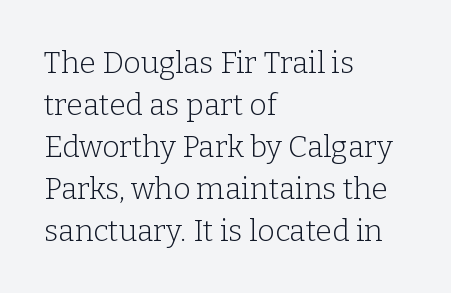
{"serif": "yes", "italic": "no", "bold": "no", "weight": "light", "width": "normal", "stroke_contrast": "low", "x_height": "medium", "monospaced": "no", "underline": "no", "align": "left", "line_spacing": "normal", "line_spacing_ratio": 1.4, "letter_spacing": "normal", "letter_spacing_em": 0.0, "glyph_px": 30}
